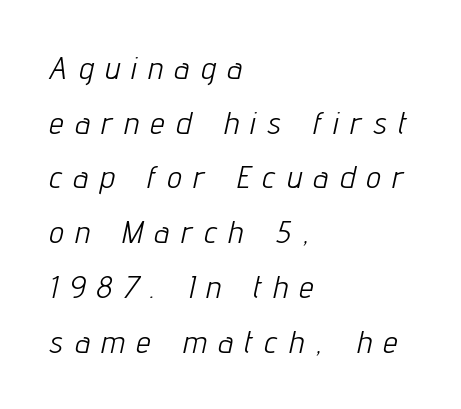
{"italic": "yes", "lean": "right", "slant_degrees": 12, "bold": "no", "weight": "light", "width": "condensed", "stroke_contrast": "low", "x_height": "medium", "monospaced": "no", "underline": "no", "align": "left", "line_spacing_ratio": 1.71, "letter_spacing": "wide", "letter_spacing_em": 0.38, "glyph_px": 32}
